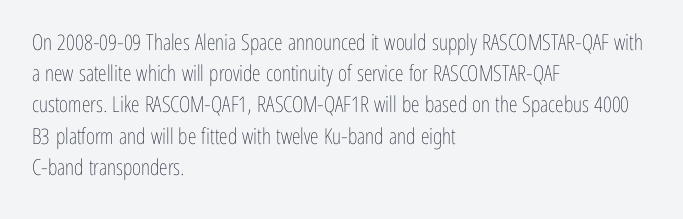
{"italic": "no", "bold": "no", "underline": "no", "align": "left", "line_spacing": "normal", "line_spacing_ratio": 1.42, "letter_spacing": "normal", "letter_spacing_em": 0.0, "glyph_px": 22}
